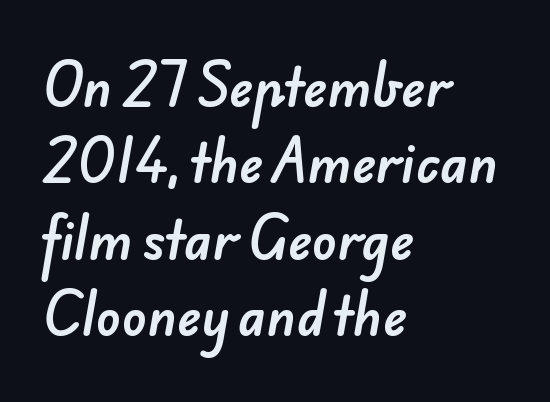
{"serif": "no", "width": "normal", "stroke_contrast": "low", "x_height": "small", "monospaced": "no", "underline": "no", "align": "left", "line_spacing": "normal", "line_spacing_ratio": 1.5, "letter_spacing": "normal", "letter_spacing_em": 0.0, "glyph_px": 51}
